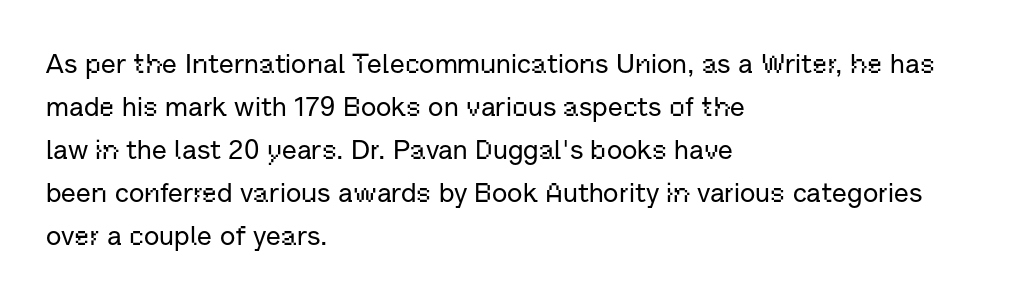
Q: Is the text italic (slanted)? A: No, it is upright.
Q: Is the text underlined? A: No.
Q: How is the paragraph aligned? A: Left-aligned.
Q: Is the spacing between letters normal or unusually wide? A: Normal.
Q: Is the spacing between lines tight, normal or loose? A: Normal.
